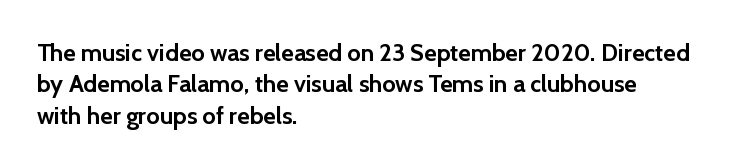
The image shows 24 px bold type, upright; set left-aligned, normal line spacing (1.31x), normal letter spacing, not underlined.
